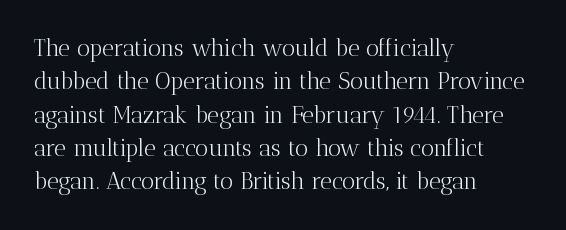
The image shows 23 px text type, upright; set left-aligned, normal line spacing (1.45x), normal letter spacing, not underlined.
